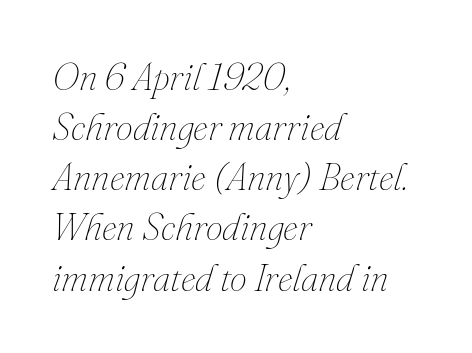
The image shows 38 px thin type, italic (leaning right); set left-aligned, normal line spacing (1.32x), normal letter spacing, not underlined; medium stroke contrast and a small x-height.
